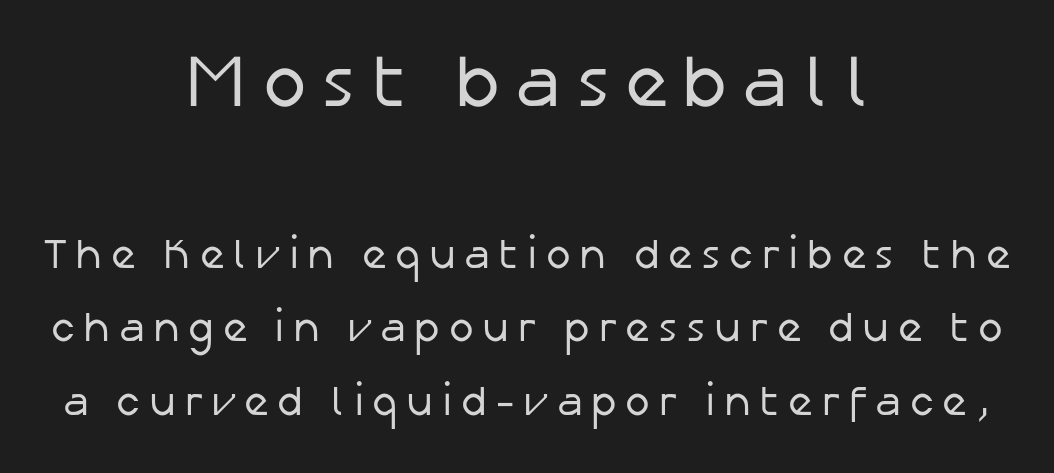
Q: Is the text bold? A: No.
Q: Is the text italic (slanted)? A: No, it is upright.
Q: Is the typeface a serif or a sans-serif typeface? A: Sans-serif.
Q: Is the text underlined? A: No.
Q: How is the paragraph aligned? A: Centered.
Q: Is the spacing between letters normal or unusually wide? A: Unusually wide.
Q: Which block of text is set in a larger size, the first (top) or the second (bottom)? A: The first (top) one.
Q: Width (condensed, normal, or wide)? A: Normal.
Q: Stroke contrast? A: Low.
Q: x-height? A: Medium.
Q: Monospaced? A: No.
